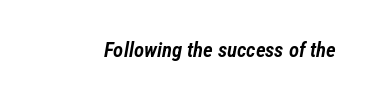
{"italic": "yes", "lean": "right", "slant_degrees": 12, "bold": "semi", "underline": "no", "letter_spacing": "normal", "letter_spacing_em": 0.0, "glyph_px": 21}
